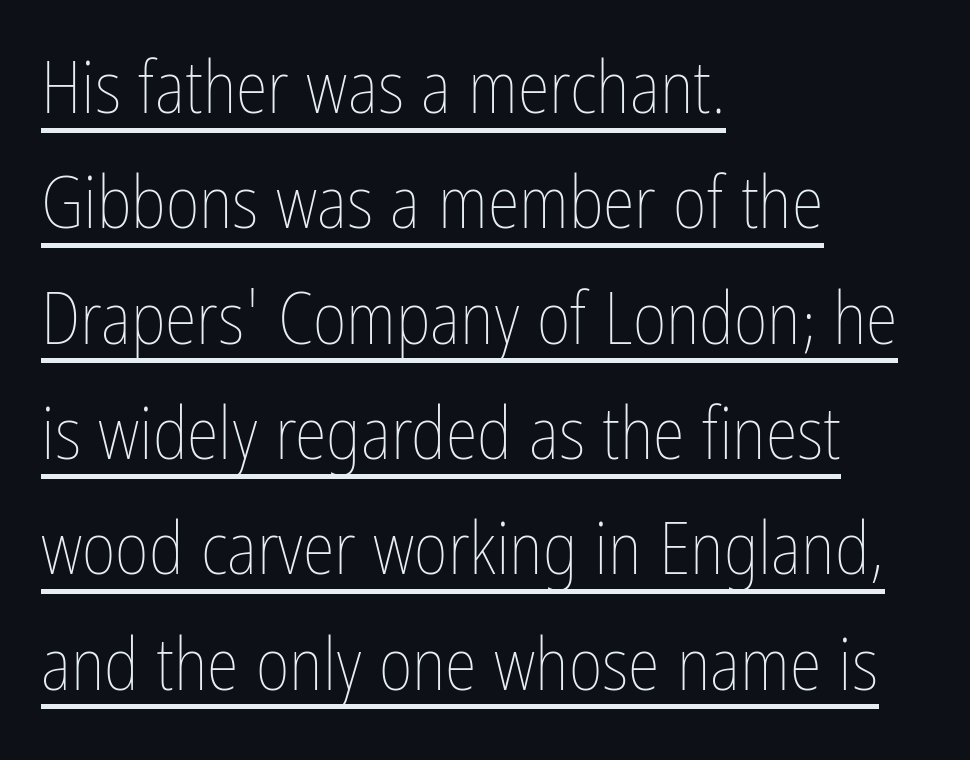
The image shows 73 px thin, condensed type, upright; set left-aligned, normal line spacing (1.58x), normal letter spacing, underlined; low stroke contrast and a medium x-height.
